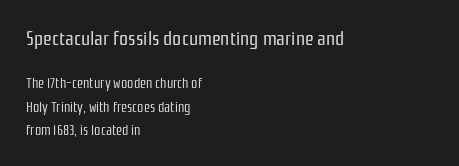
{"italic": "no", "bold": "no", "underline": "no", "align": "left", "line_spacing": "normal", "line_spacing_ratio": 1.67, "letter_spacing": "normal", "letter_spacing_em": 0.0, "larger_block": "first", "size_ratio": 1.43, "glyph_px": 20}
